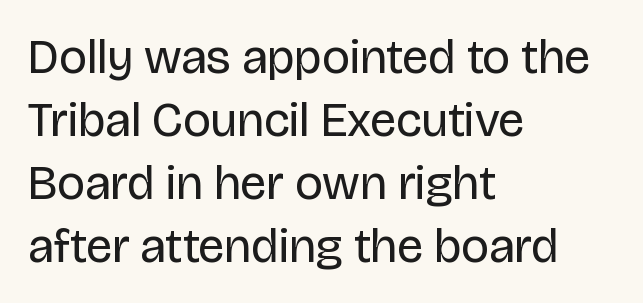
{"serif": "no", "italic": "no", "bold": "no", "weight": "regular", "width": "normal", "stroke_contrast": "low", "x_height": "large", "monospaced": "no", "underline": "no", "align": "left", "line_spacing": "normal", "line_spacing_ratio": 1.31, "letter_spacing": "normal", "letter_spacing_em": 0.0, "glyph_px": 48}
